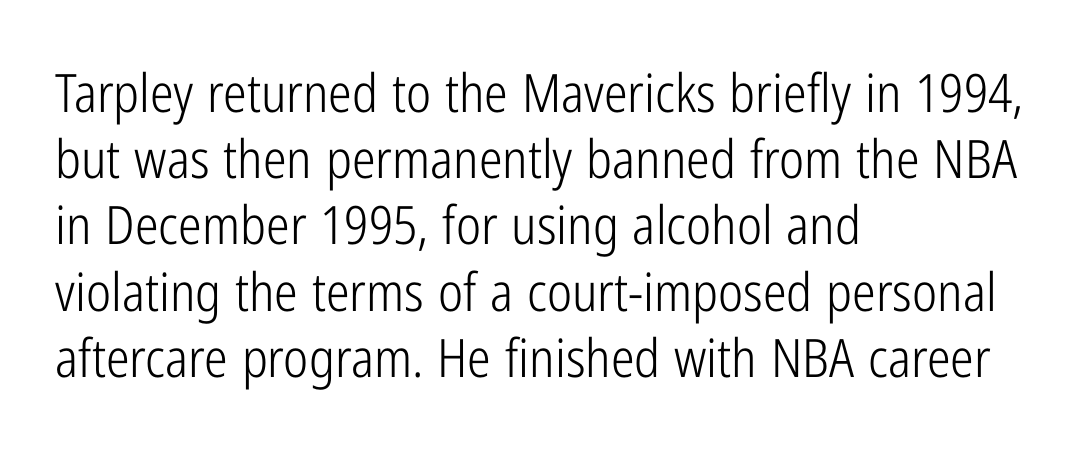
Q: Is the text bold? A: No.
Q: Is the text italic (slanted)? A: No, it is upright.
Q: Is the typeface a serif or a sans-serif typeface? A: Sans-serif.
Q: Is the text underlined? A: No.
Q: How is the paragraph aligned? A: Left-aligned.
Q: Is the spacing between letters normal or unusually wide? A: Normal.
Q: Is the spacing between lines tight, normal or loose? A: Normal.
Q: Width (condensed, normal, or wide)? A: Condensed.
Q: Stroke contrast? A: Low.
Q: x-height? A: Medium.
Q: Monospaced? A: No.
